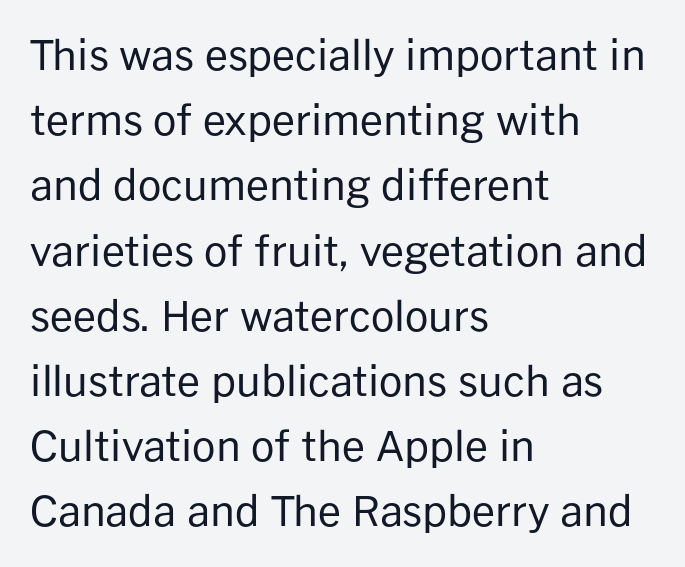
{"serif": "no", "italic": "no", "bold": "no", "weight": "regular", "width": "normal", "stroke_contrast": "low", "x_height": "medium", "monospaced": "no", "underline": "no", "align": "left", "line_spacing": "normal", "line_spacing_ratio": 1.59, "letter_spacing": "normal", "letter_spacing_em": 0.0, "glyph_px": 41}
